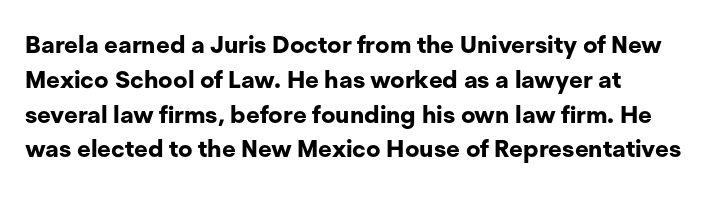
Nope, not italic — everything's standing straight. The passage shown has conventional tracking throughout. Bold? Absolutely — the strokes are thick and heavy. If you drew a ruler down the left edge, every line would touch it. The gap between lines stays unmarked. Horizontal bands of white between lines are of average thickness.
